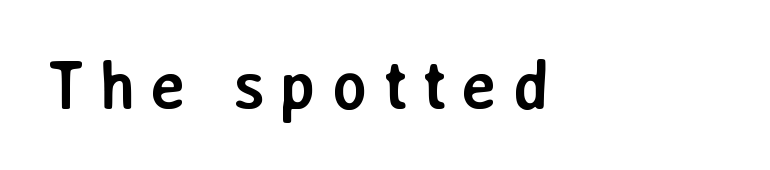
In terms of letterform style, serifs are entirely absent. Anything drawn beneath the words? Only blank space. How heavy is the stroke? Heavy — this is a bold. Posture: vertical. Is the block centered? No — it sits flush against the left margin.
